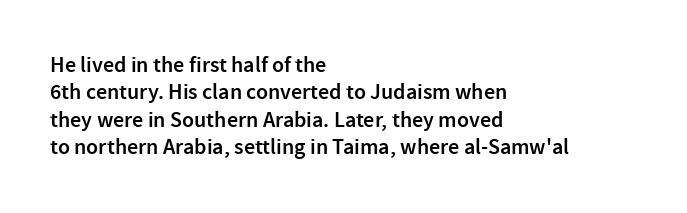
Q: Is the text bold? A: Semi-bold.
Q: Is the text italic (slanted)? A: No, it is upright.
Q: Is the text underlined? A: No.
Q: How is the paragraph aligned? A: Left-aligned.
Q: Is the spacing between letters normal or unusually wide? A: Normal.
Q: Is the spacing between lines tight, normal or loose? A: Normal.
